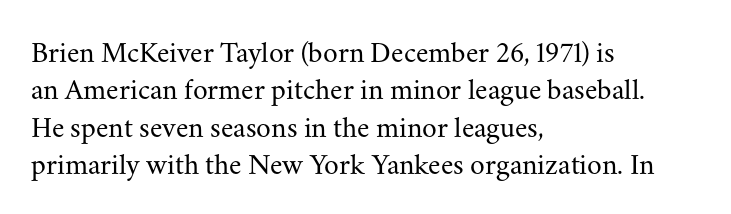
You can tell from the footed stems that serif type was used. Unbolded letterforms with no extra heft. Glyph-to-glyph distance matches everyday printed text. The passage shown is typed in a proportional face where columns would drift.
